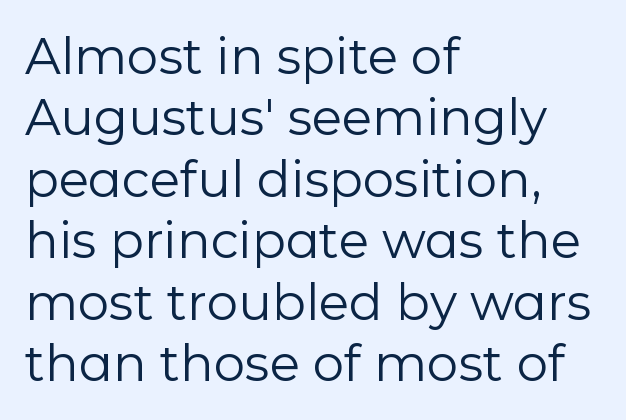
{"serif": "no", "italic": "no", "bold": "no", "weight": "regular", "width": "normal", "stroke_contrast": "low", "x_height": "medium", "monospaced": "no", "underline": "no", "align": "left", "line_spacing_ratio": 1.23, "letter_spacing": "normal", "letter_spacing_em": 0.0, "glyph_px": 50}
